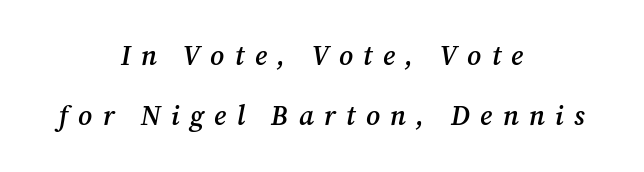
The image shows 27 px text type, italic (leaning right); set centered, loose line spacing (2.21x), unusually wide letter spacing (+0.38 em), not underlined.
